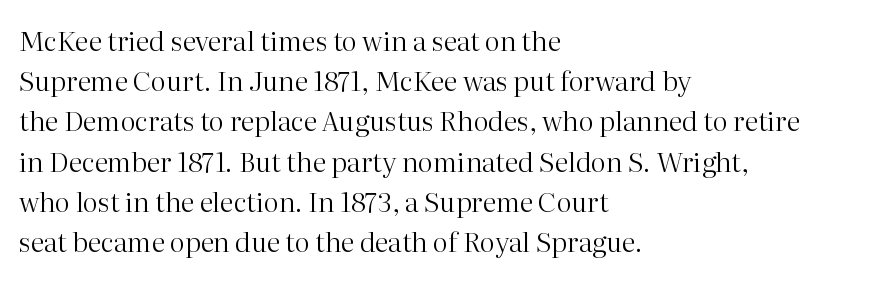
The image shows 27 px text type, upright; set left-aligned, normal line spacing (1.49x), normal letter spacing, not underlined.
